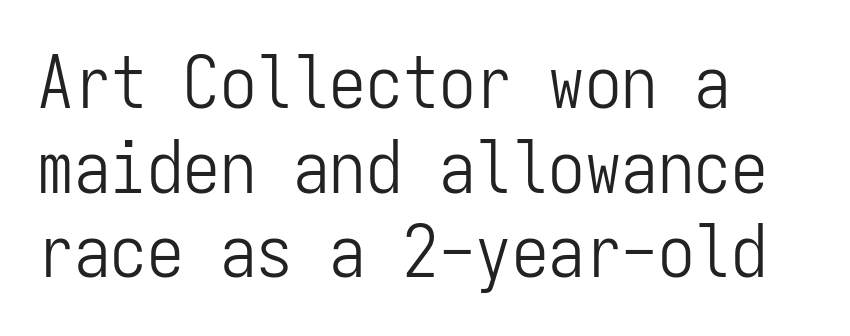
Q: Is the text bold? A: No.
Q: Is the text italic (slanted)? A: No, it is upright.
Q: Is the typeface a serif or a sans-serif typeface? A: Sans-serif.
Q: Is the text underlined? A: No.
Q: How is the paragraph aligned? A: Left-aligned.
Q: Is the spacing between letters normal or unusually wide? A: Normal.
Q: Width (condensed, normal, or wide)? A: Condensed.
Q: Stroke contrast? A: Low.
Q: x-height? A: Medium.
Q: Monospaced? A: Yes.
